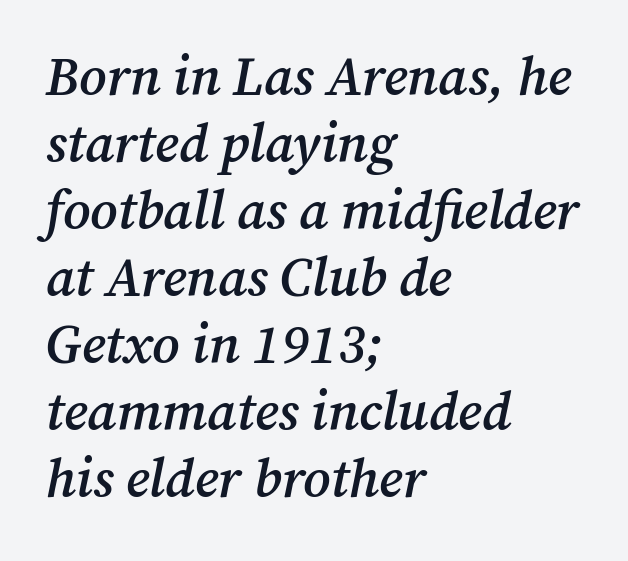
The image shows 54 px semibold serif type, italic (leaning right); set left-aligned, line spacing 1.24x, normal letter spacing, not underlined; medium stroke contrast and a medium x-height.
